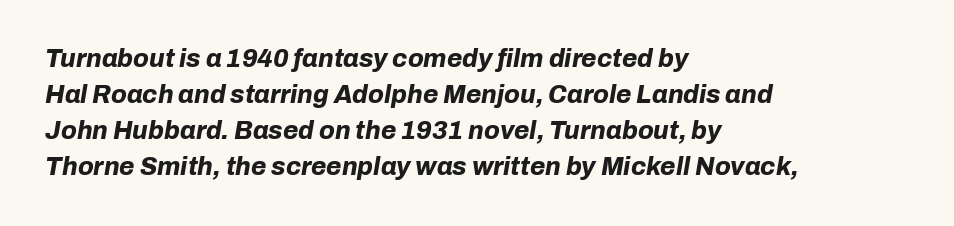
Q: Is the text bold? A: Yes.
Q: Is the text italic (slanted)? A: Yes, it leans right by about 10 degrees.
Q: Is the text underlined? A: No.
Q: How is the paragraph aligned? A: Left-aligned.
Q: Is the spacing between letters normal or unusually wide? A: Normal.
Q: Is the spacing between lines tight, normal or loose? A: Normal.
